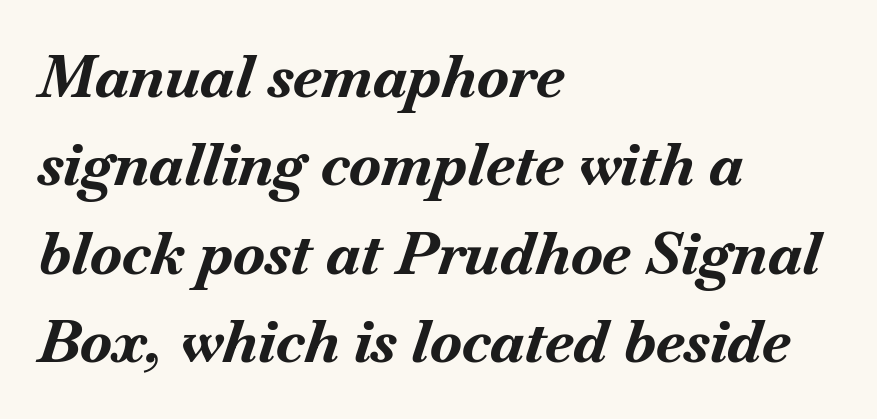
{"italic": "yes", "lean": "right", "slant_degrees": 18, "bold": "yes", "weight": "bold", "width": "normal", "stroke_contrast": "medium", "x_height": "small", "monospaced": "no", "underline": "no", "align": "left", "line_spacing": "normal", "line_spacing_ratio": 1.5, "letter_spacing": "normal", "letter_spacing_em": 0.0, "glyph_px": 59}
